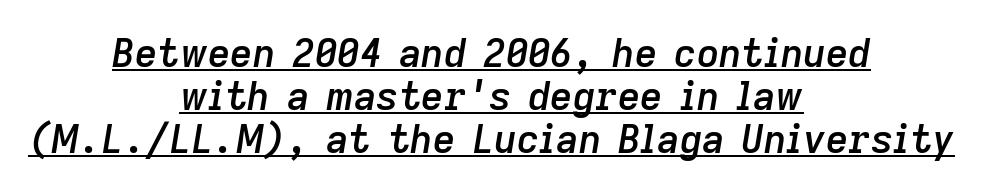
Q: Is the text bold? A: Semi-bold.
Q: Is the text italic (slanted)? A: Yes, it leans right by about 9 degrees.
Q: Is the text underlined? A: Yes.
Q: How is the paragraph aligned? A: Centered.
Q: Is the spacing between letters normal or unusually wide? A: Normal.
Q: Is the spacing between lines tight, normal or loose? A: Tight.
Q: Width (condensed, normal, or wide)? A: Normal.
Q: Stroke contrast? A: Low.
Q: x-height? A: Medium.
Q: Monospaced? A: No.
